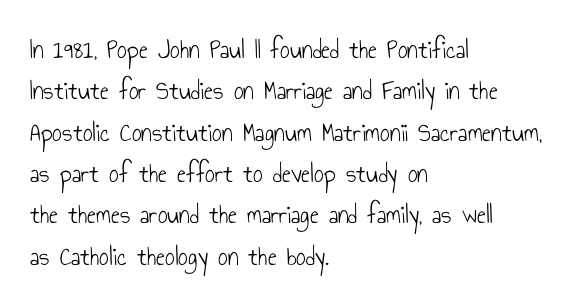
Q: Is the text bold? A: No.
Q: Is the text italic (slanted)? A: No, it is upright.
Q: Is the text underlined? A: No.
Q: How is the paragraph aligned? A: Left-aligned.
Q: Is the spacing between letters normal or unusually wide? A: Normal.
Q: Is the spacing between lines tight, normal or loose? A: Normal.
